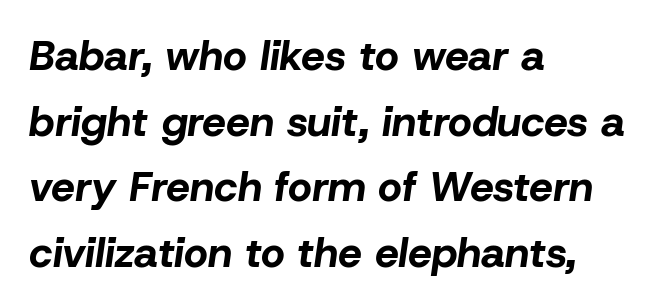
Heavy, bold letterforms. Varying glyph widths throughout — classic text-font behaviour. Just letters on the line, the space beneath them empty. A typesetter would mark this as italic. You could call the tracking neutral — neither tight nor loose. How would I describe the line gaps? Plain and ordinary.
